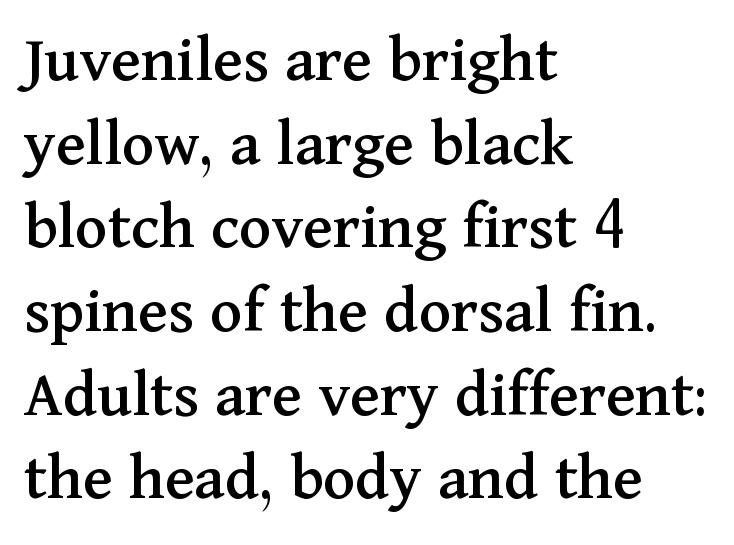
Q: Is the text italic (slanted)? A: No, it is upright.
Q: Is the typeface a serif or a sans-serif typeface? A: Serif.
Q: Is the text underlined? A: No.
Q: How is the paragraph aligned? A: Left-aligned.
Q: Is the spacing between letters normal or unusually wide? A: Normal.
Q: Width (condensed, normal, or wide)? A: Normal.
Q: Stroke contrast? A: Medium.
Q: x-height? A: Medium.
Q: Monospaced? A: No.
